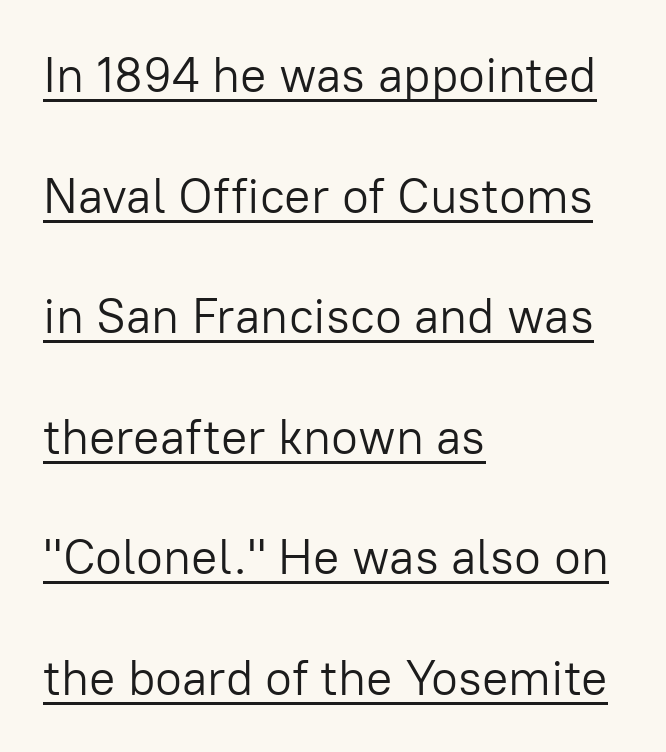
{"serif": "no", "italic": "no", "bold": "no", "weight": "light", "width": "normal", "stroke_contrast": "low", "x_height": "medium", "monospaced": "no", "underline": "yes", "align": "left", "line_spacing": "loose", "line_spacing_ratio": 2.46, "letter_spacing": "normal", "letter_spacing_em": 0.0, "glyph_px": 49}
